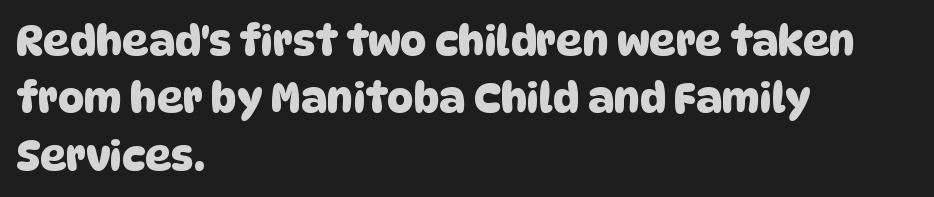
Q: Is the typeface a serif or a sans-serif typeface? A: Sans-serif.
Q: Is the text underlined? A: No.
Q: How is the paragraph aligned? A: Left-aligned.
Q: Is the spacing between letters normal or unusually wide? A: Normal.
Q: Is the spacing between lines tight, normal or loose? A: Normal.
Q: Width (condensed, normal, or wide)? A: Normal.
Q: Stroke contrast? A: Low.
Q: x-height? A: Large.
Q: Monospaced? A: No.
